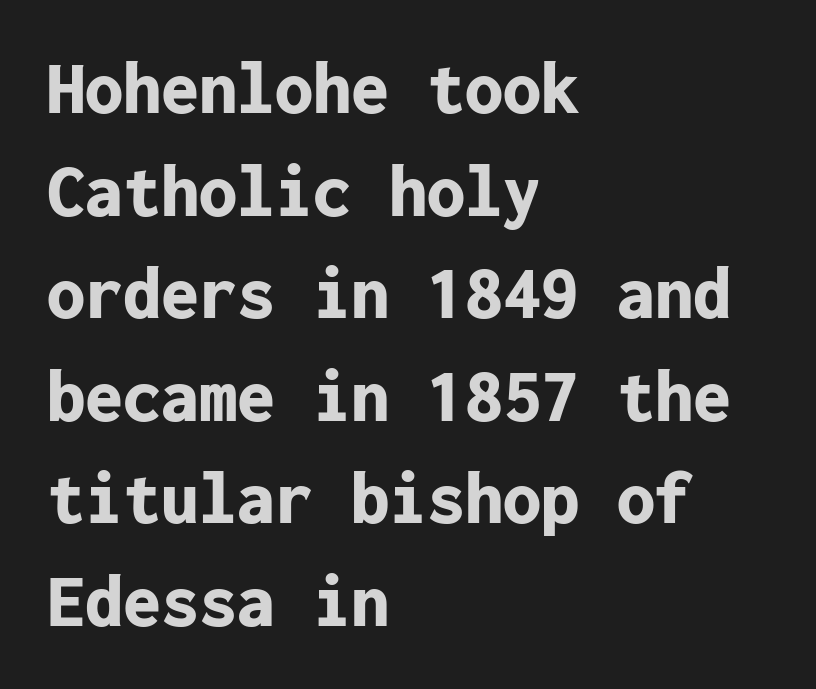
{"serif": "no", "italic": "no", "bold": "yes", "weight": "bold", "width": "normal", "stroke_contrast": "low", "x_height": "medium", "monospaced": "yes", "underline": "no", "align": "left", "line_spacing": "normal", "line_spacing_ratio": 1.35, "letter_spacing": "normal", "letter_spacing_em": 0.0, "glyph_px": 76}
